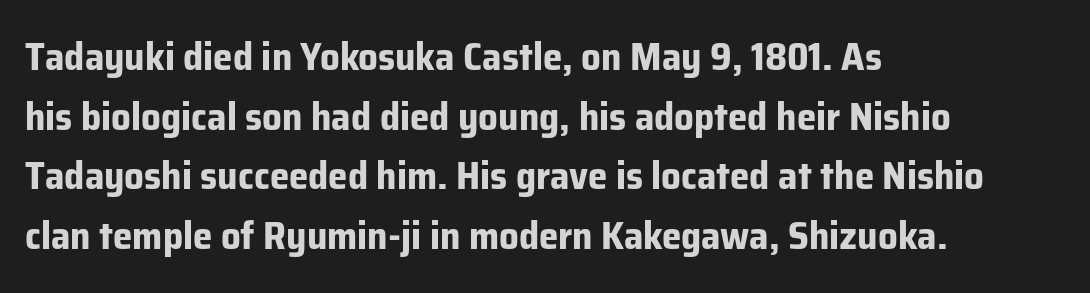
The image shows 39 px bold sans-serif type, upright; set left-aligned, normal line spacing (1.53x), normal letter spacing, not underlined; low stroke contrast and a medium x-height.
